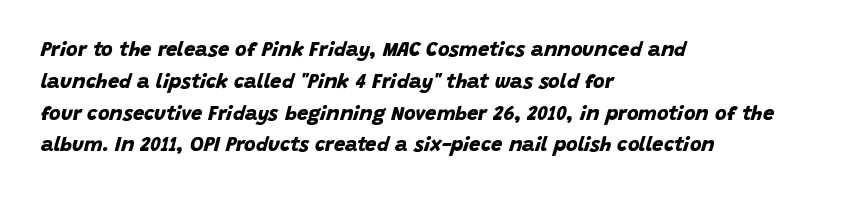
{"bold": "yes", "underline": "no", "align": "left", "line_spacing": "normal", "line_spacing_ratio": 1.59, "letter_spacing": "normal", "letter_spacing_em": 0.0, "glyph_px": 20}
